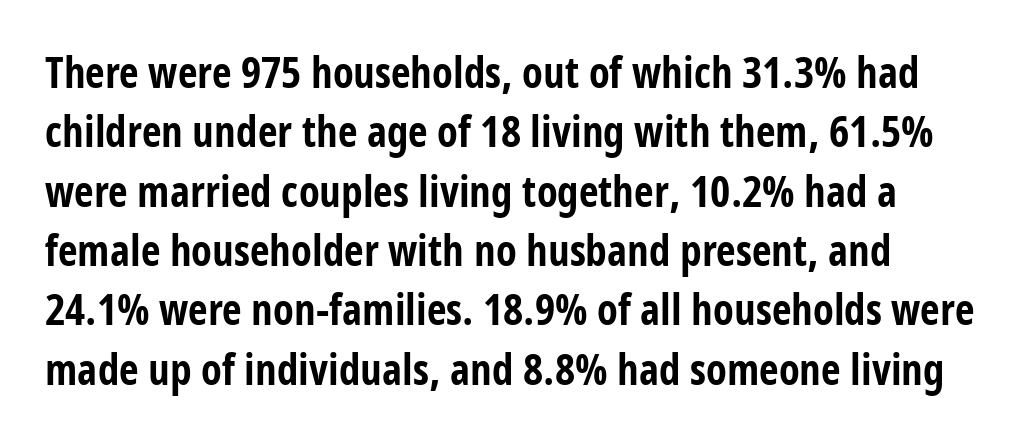
{"serif": "no", "italic": "no", "bold": "yes", "weight": "bold", "width": "condensed", "stroke_contrast": "low", "x_height": "large", "monospaced": "no", "underline": "no", "line_spacing": "normal", "line_spacing_ratio": 1.38, "letter_spacing": "normal", "letter_spacing_em": 0.0, "glyph_px": 43}
